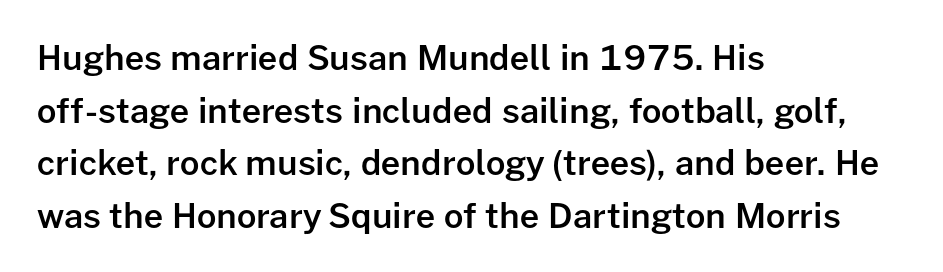
{"serif": "no", "italic": "no", "bold": "semi", "weight": "semibold", "width": "normal", "stroke_contrast": "low", "x_height": "medium", "monospaced": "no", "underline": "no", "align": "left", "line_spacing": "normal", "line_spacing_ratio": 1.55, "letter_spacing": "normal", "letter_spacing_em": 0.0, "glyph_px": 34}
